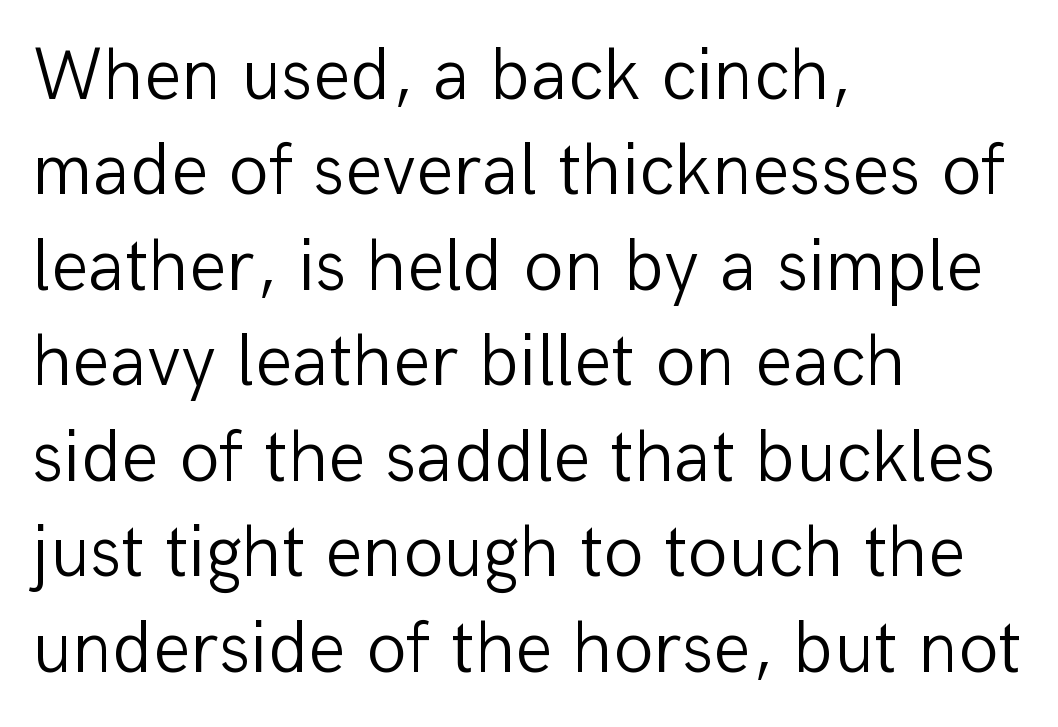
Q: Is the text bold? A: No.
Q: Is the text italic (slanted)? A: No, it is upright.
Q: Is the typeface a serif or a sans-serif typeface? A: Sans-serif.
Q: Is the text underlined? A: No.
Q: How is the paragraph aligned? A: Left-aligned.
Q: Is the spacing between letters normal or unusually wide? A: Normal.
Q: Is the spacing between lines tight, normal or loose? A: Normal.
Q: Width (condensed, normal, or wide)? A: Normal.
Q: Stroke contrast? A: Low.
Q: x-height? A: Medium.
Q: Monospaced? A: No.
